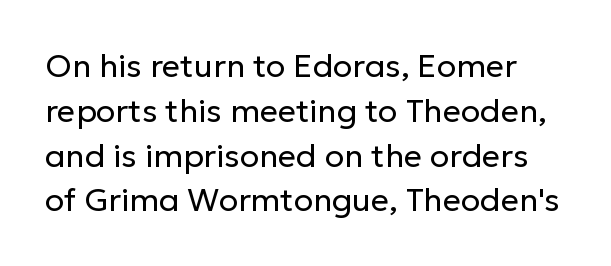
Regarding leading, the lines here are spaced in the standard way. Looks like regular typesetting: each glyph gets only the width it needs. Examine the stroke ends and you'll find no serifs. A roman cut, with each character standing at attention. The foot of each line stays bare and open.
